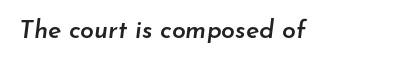
The image shows 25 px text type, italic (leaning right); set normal letter spacing, not underlined.
